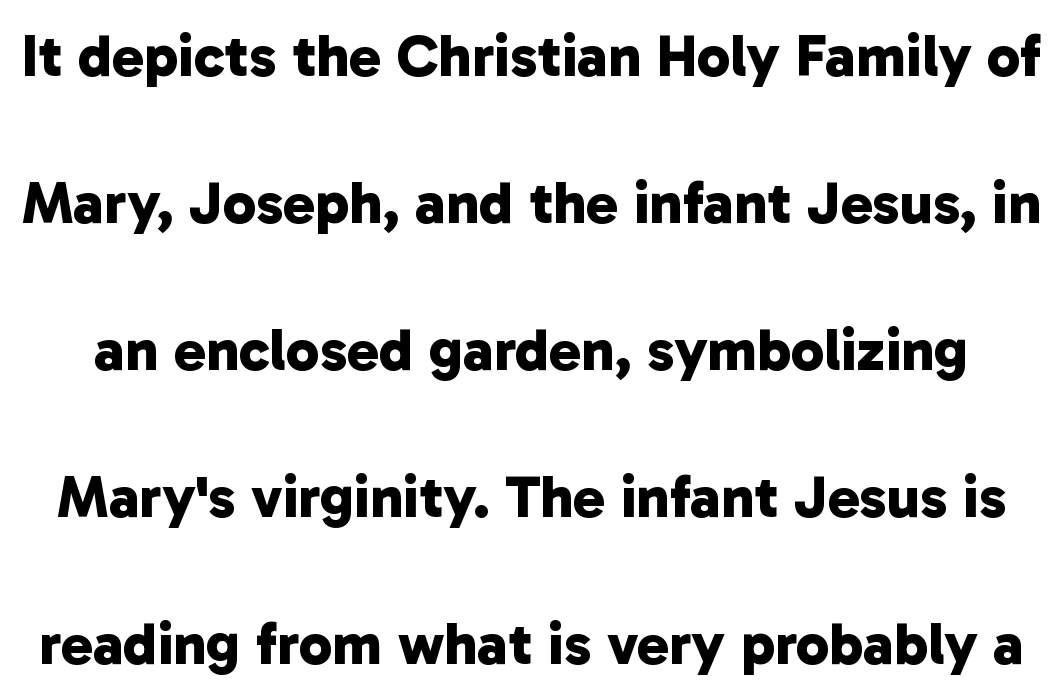
Only glyphs here, with clear space below each row. The passage shown is typeset with a sans-serif family. Note the varied advance widths — an 'i' is clearly narrower than an 'm'. Is the letter spacing exaggerated? No — it looks like the ordinary default. Vertically, the passage feels expansive, rows floating well apart.
